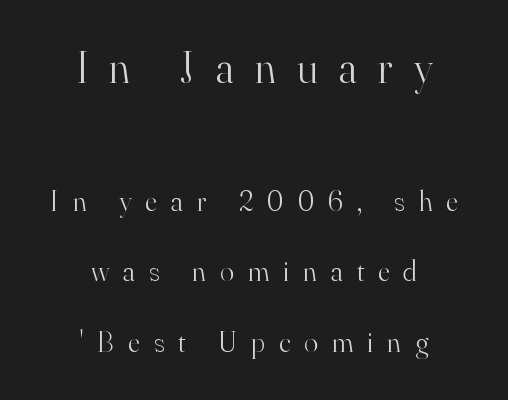
{"serif": "yes", "italic": "no", "bold": "no", "weight": "light", "width": "normal", "stroke_contrast": "high", "x_height": "small", "monospaced": "no", "underline": "no", "align": "center", "line_spacing": "loose", "line_spacing_ratio": 2.44, "letter_spacing": "wide", "letter_spacing_em": 0.48, "larger_block": "first", "size_ratio": 1.52, "glyph_px": 44}
